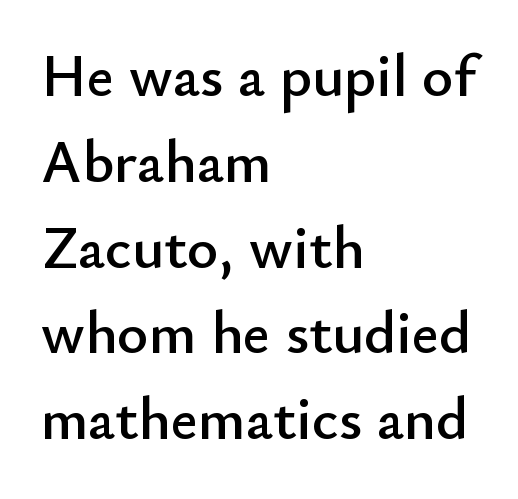
Q: Is the text italic (slanted)? A: No, it is upright.
Q: Is the typeface a serif or a sans-serif typeface? A: Sans-serif.
Q: Is the text underlined? A: No.
Q: How is the paragraph aligned? A: Left-aligned.
Q: Is the spacing between letters normal or unusually wide? A: Normal.
Q: Is the spacing between lines tight, normal or loose? A: Normal.
Q: Width (condensed, normal, or wide)? A: Normal.
Q: Stroke contrast? A: Low.
Q: x-height? A: Small.
Q: Monospaced? A: No.
